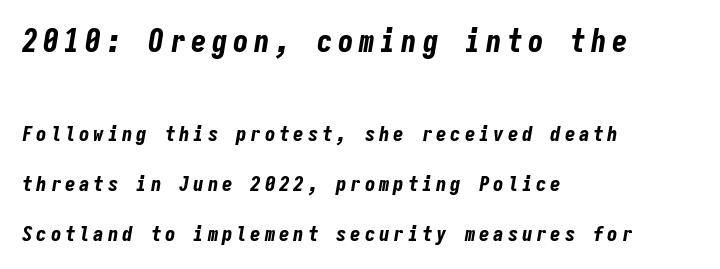
{"italic": "yes", "lean": "right", "slant_degrees": 9, "bold": "yes", "weight": "bold", "width": "condensed", "stroke_contrast": "low", "x_height": "medium", "monospaced": "yes", "underline": "no", "align": "left", "line_spacing": "loose", "line_spacing_ratio": 2.37, "larger_block": "first", "size_ratio": 1.48, "glyph_px": 31}
